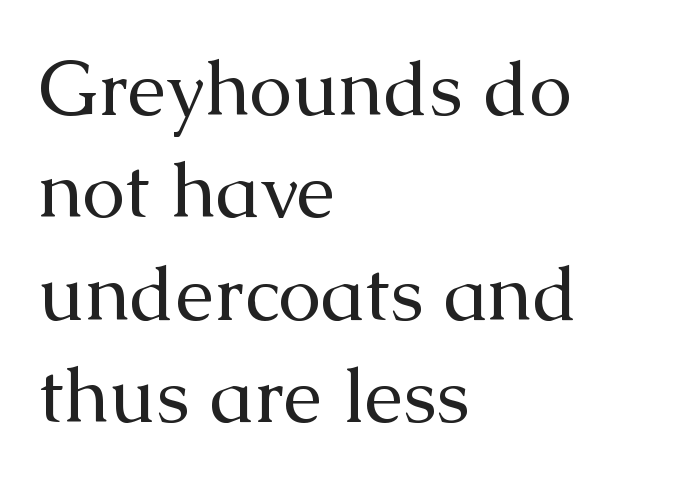
Q: Is the text bold? A: No.
Q: Is the text italic (slanted)? A: No, it is upright.
Q: Is the typeface a serif or a sans-serif typeface? A: Serif.
Q: Is the text underlined? A: No.
Q: How is the paragraph aligned? A: Left-aligned.
Q: Is the spacing between letters normal or unusually wide? A: Normal.
Q: Is the spacing between lines tight, normal or loose? A: Normal.
Q: Width (condensed, normal, or wide)? A: Normal.
Q: Stroke contrast? A: Medium.
Q: x-height? A: Medium.
Q: Monospaced? A: No.
